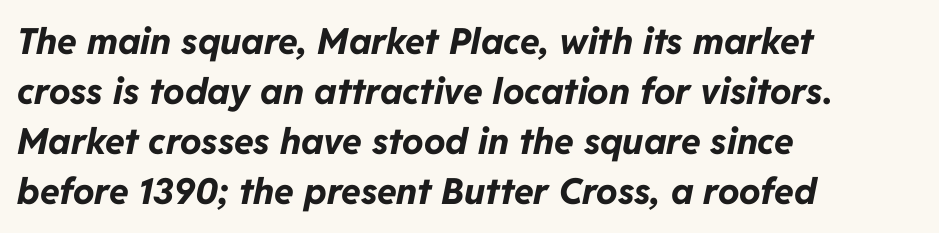
Q: Is the text bold? A: Yes.
Q: Is the text italic (slanted)? A: Yes, it leans right by about 11 degrees.
Q: Is the text underlined? A: No.
Q: How is the paragraph aligned? A: Left-aligned.
Q: Is the spacing between letters normal or unusually wide? A: Normal.
Q: Is the spacing between lines tight, normal or loose? A: Normal.
Q: Width (condensed, normal, or wide)? A: Normal.
Q: Stroke contrast? A: Low.
Q: x-height? A: Medium.
Q: Monospaced? A: No.
